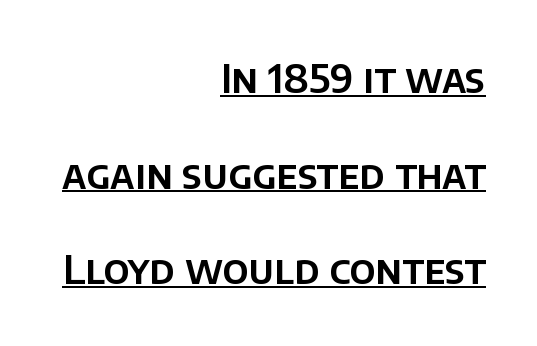
{"serif": "no", "italic": "no", "width": "normal", "stroke_contrast": "low", "x_height": "large", "monospaced": "no", "underline": "yes", "align": "right", "line_spacing": "loose", "line_spacing_ratio": 2.45, "letter_spacing": "normal", "letter_spacing_em": 0.0, "glyph_px": 39}
